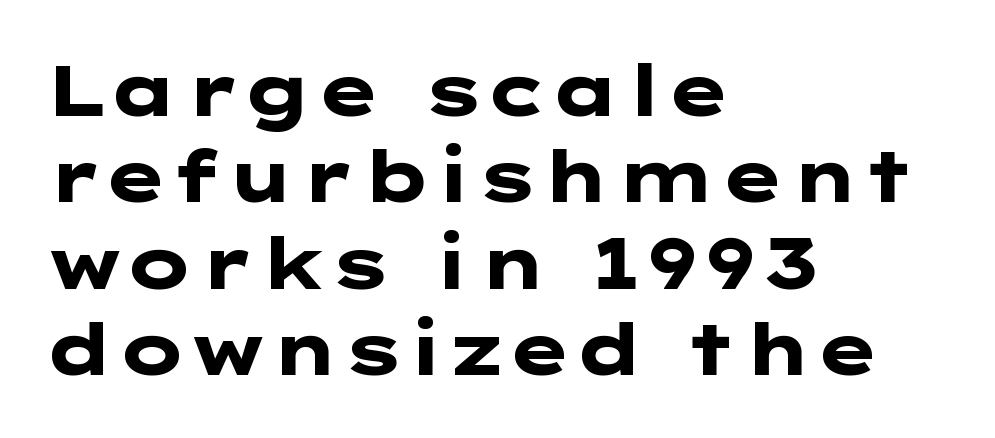
Line starts are locked; line ends wander. Each letter's strokes conclude bluntly, with no projecting serifs. Glance below the letters and you will spot only blank space. Posture: straight, roman, zero tilt.
